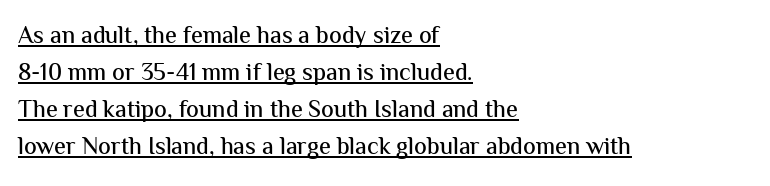
The image shows 24 px text type, upright; set left-aligned, normal line spacing (1.54x), normal letter spacing, underlined.
